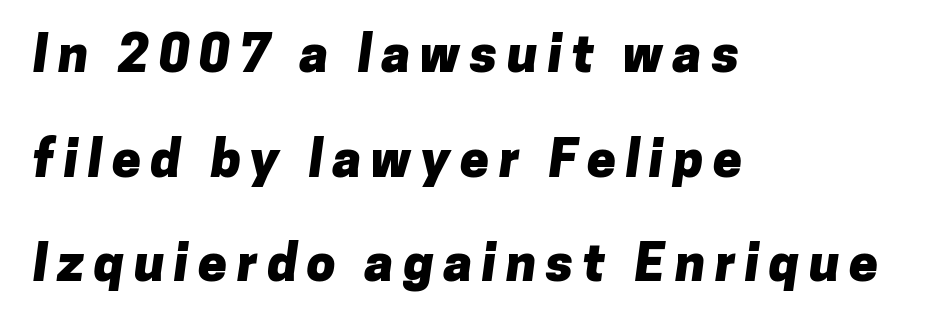
Notice how the passage keeps a crisp vertical edge on the left only. Descender tails drop into unmarked territory. The lines are spread far apart with generous leading. Emphasis by weight is at full strength: bold. Here the designer chose a conventional face with non-uniform glyph widths.
